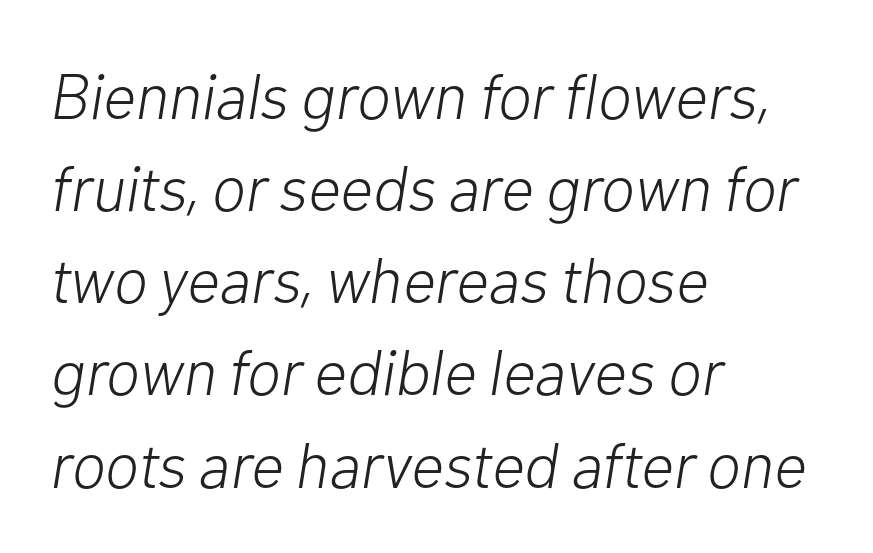
{"italic": "yes", "lean": "right", "slant_degrees": 10, "bold": "no", "weight": "light", "width": "normal", "stroke_contrast": "low", "x_height": "medium", "monospaced": "no", "underline": "no", "align": "left", "line_spacing": "normal", "line_spacing_ratio": 1.44, "letter_spacing": "normal", "letter_spacing_em": 0.0, "glyph_px": 64}
